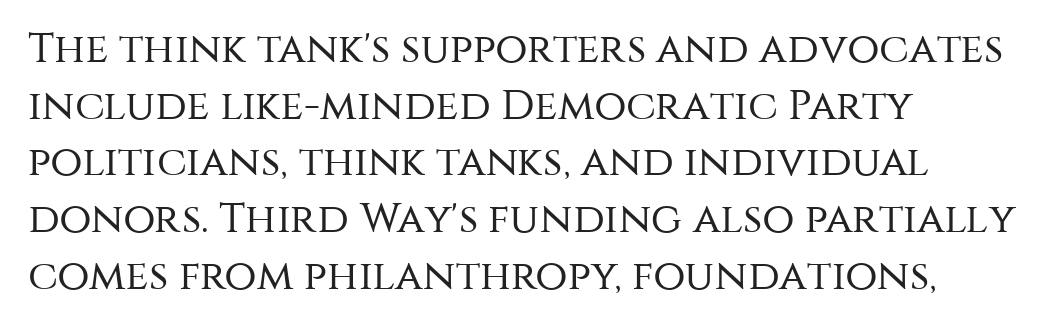
A roman cut, with each character standing at attention. The string is rendered with underlining switched off. Stroke thickness stays within the range of a standard reading face or lighter. The font family rendered here belongs to the sans-serif group.
